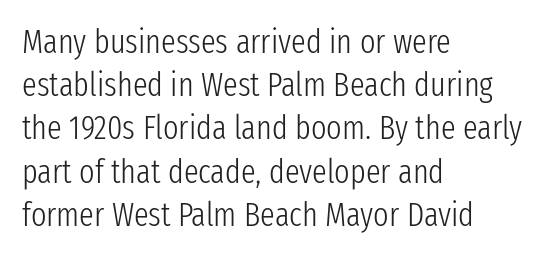
{"serif": "no", "italic": "no", "bold": "no", "weight": "light", "width": "condensed", "stroke_contrast": "low", "x_height": "medium", "monospaced": "no", "underline": "no", "align": "left", "line_spacing": "normal", "line_spacing_ratio": 1.31, "letter_spacing": "normal", "letter_spacing_em": 0.0, "glyph_px": 33}
